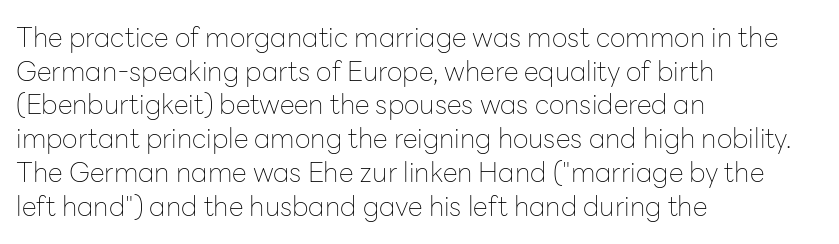
{"italic": "no", "bold": "no", "underline": "no", "align": "left", "line_spacing": "normal", "line_spacing_ratio": 1.25, "letter_spacing": "normal", "letter_spacing_em": 0.0, "glyph_px": 27}
